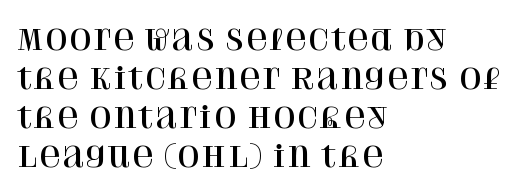
Q: Is the text italic (slanted)? A: No, it is upright.
Q: Is the typeface a serif or a sans-serif typeface? A: Serif.
Q: Is the text underlined? A: No.
Q: How is the paragraph aligned? A: Left-aligned.
Q: Is the spacing between letters normal or unusually wide? A: Normal.
Q: Is the spacing between lines tight, normal or loose? A: Normal.
Q: Width (condensed, normal, or wide)? A: Normal.
Q: Stroke contrast? A: High.
Q: x-height? A: Large.
Q: Monospaced? A: No.
